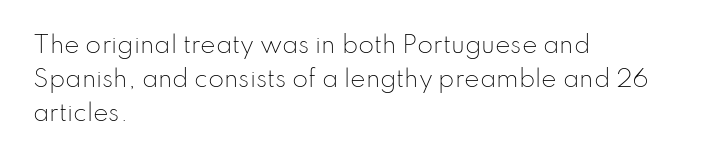
Just letters on the line, the space beneath them empty. Evenly set lines give the paragraph a standard silhouette. Heft: none added — not bold. Notice how the passage keeps a crisp vertical edge on the left only. No extra tracking has been applied to these lines. A roman cut, with each character standing at attention.
